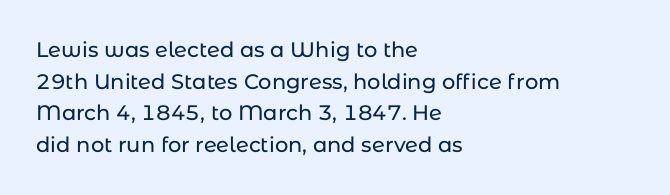
Has an underline been added? It has not. Do the letters lean? They stand straight. Notice how descenders clear the ascenders below comfortably — that's standard leading. The line texture is even and compact thanks to regular tracking.
